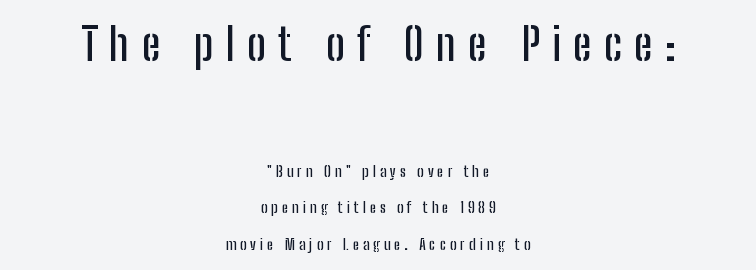
The image shows 45 px condensed sans-serif type, upright; set centered, loose line spacing (2.44x), unusually wide letter spacing (+0.27 em), not underlined; the first (top) block is 3.0x larger; low stroke contrast and a medium x-height.
